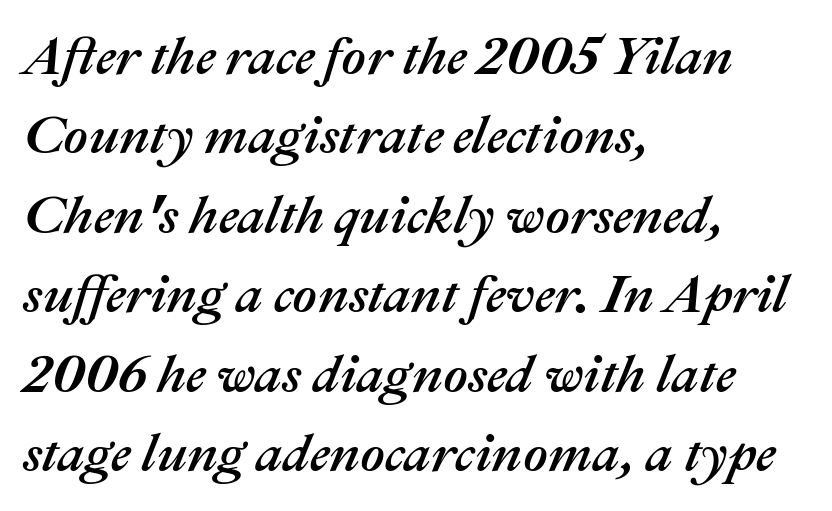
{"italic": "yes", "lean": "right", "slant_degrees": 22, "width": "normal", "stroke_contrast": "medium", "x_height": "medium", "monospaced": "no", "underline": "no", "align": "left", "line_spacing": "normal", "line_spacing_ratio": 1.5, "letter_spacing": "normal", "letter_spacing_em": 0.0, "glyph_px": 53}
